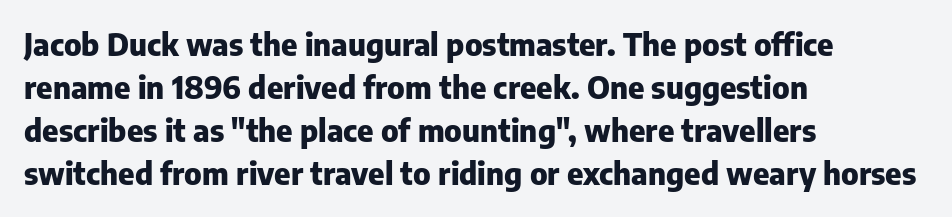
Q: Is the text bold? A: Yes.
Q: Is the text italic (slanted)? A: No, it is upright.
Q: Is the typeface a serif or a sans-serif typeface? A: Sans-serif.
Q: Is the text underlined? A: No.
Q: How is the paragraph aligned? A: Left-aligned.
Q: Is the spacing between letters normal or unusually wide? A: Normal.
Q: Is the spacing between lines tight, normal or loose? A: Normal.
Q: Width (condensed, normal, or wide)? A: Normal.
Q: Stroke contrast? A: Low.
Q: x-height? A: Medium.
Q: Monospaced? A: No.
